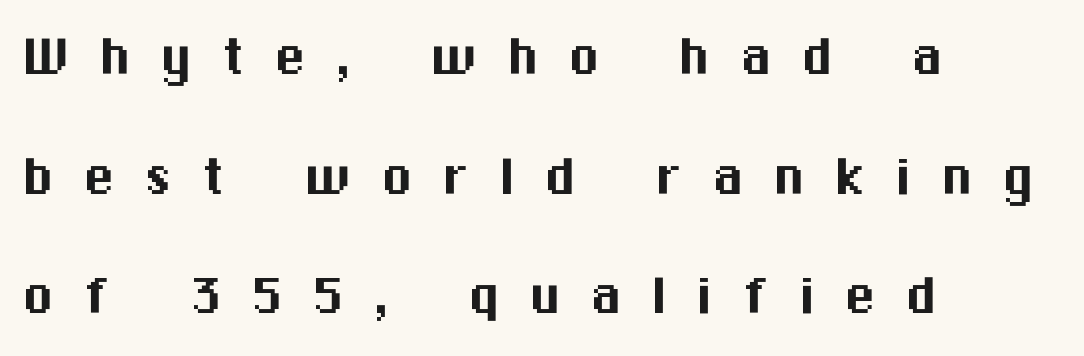
The image shows 63 px sans-serif type, upright; set left-aligned, loose line spacing (1.9x), unusually wide letter spacing (+0.47 em), not underlined; medium stroke contrast and a medium x-height.
